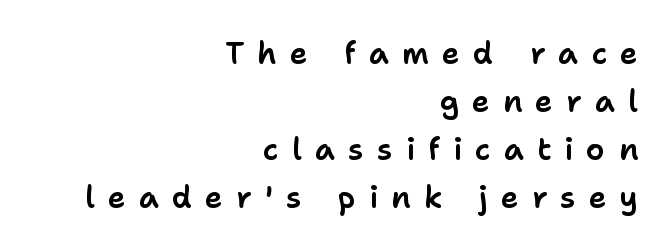
{"serif": "no", "italic": "no", "width": "normal", "stroke_contrast": "low", "x_height": "medium", "monospaced": "no", "underline": "no", "align": "right", "line_spacing": "normal", "line_spacing_ratio": 1.6, "letter_spacing": "wide", "letter_spacing_em": 0.44, "glyph_px": 30}
